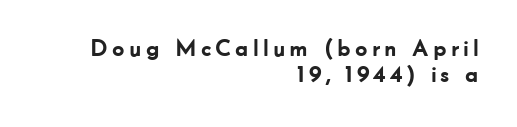
Q: Is the text bold? A: Yes.
Q: Is the text italic (slanted)? A: No, it is upright.
Q: Is the text underlined? A: No.
Q: How is the paragraph aligned? A: Right-aligned.
Q: Is the spacing between lines tight, normal or loose? A: Tight.
